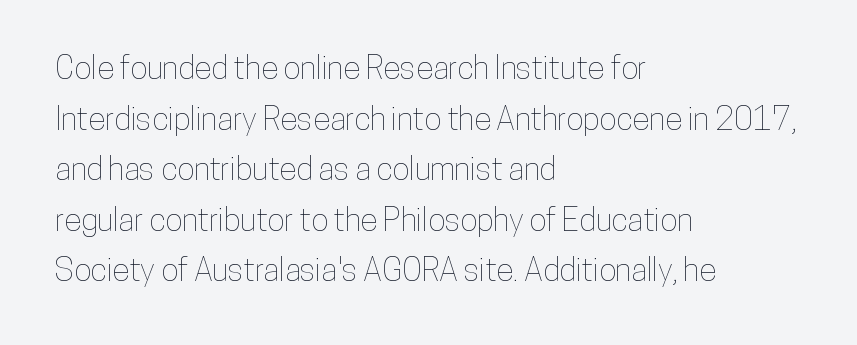
{"italic": "no", "width": "condensed", "stroke_contrast": "low", "x_height": "medium", "monospaced": "no", "underline": "no", "align": "left", "line_spacing": "normal", "line_spacing_ratio": 1.58, "letter_spacing": "normal", "letter_spacing_em": 0.0, "glyph_px": 32}
